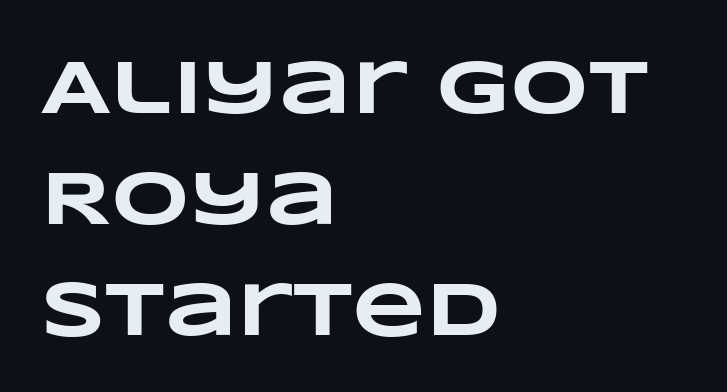
Q: Is the text bold? A: Yes.
Q: Is the text underlined? A: No.
Q: How is the paragraph aligned? A: Left-aligned.
Q: Is the spacing between letters normal or unusually wide? A: Normal.
Q: Is the spacing between lines tight, normal or loose? A: Normal.
Q: Width (condensed, normal, or wide)? A: Wide.
Q: Stroke contrast? A: Low.
Q: x-height? A: Large.
Q: Monospaced? A: No.
